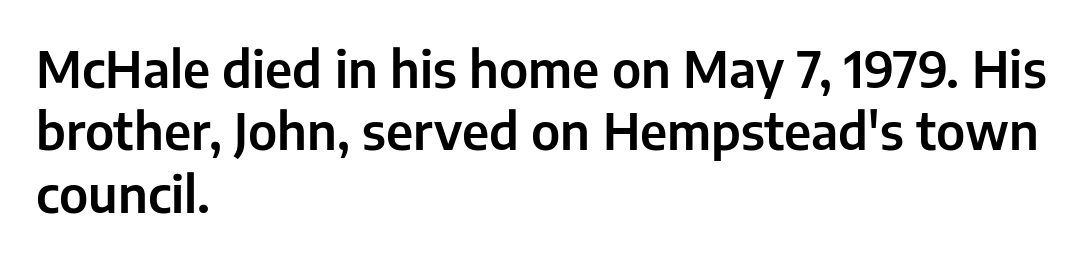
Q: Is the text italic (slanted)? A: No, it is upright.
Q: Is the typeface a serif or a sans-serif typeface? A: Sans-serif.
Q: Is the text underlined? A: No.
Q: How is the paragraph aligned? A: Left-aligned.
Q: Is the spacing between letters normal or unusually wide? A: Normal.
Q: Is the spacing between lines tight, normal or loose? A: Normal.
Q: Width (condensed, normal, or wide)? A: Normal.
Q: Stroke contrast? A: Low.
Q: x-height? A: Medium.
Q: Monospaced? A: No.
